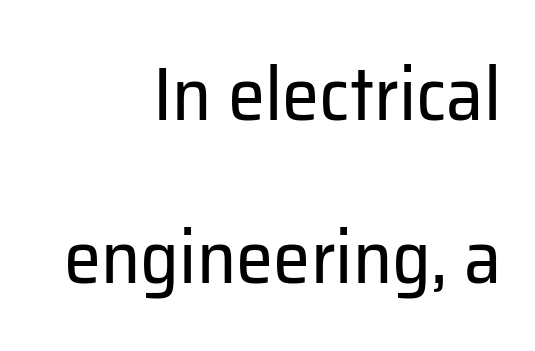
Q: Is the text bold? A: No.
Q: Is the text italic (slanted)? A: No, it is upright.
Q: Is the typeface a serif or a sans-serif typeface? A: Sans-serif.
Q: Is the text underlined? A: No.
Q: How is the paragraph aligned? A: Right-aligned.
Q: Is the spacing between letters normal or unusually wide? A: Normal.
Q: Is the spacing between lines tight, normal or loose? A: Loose.
Q: Width (condensed, normal, or wide)? A: Normal.
Q: Stroke contrast? A: Low.
Q: x-height? A: Medium.
Q: Monospaced? A: No.
